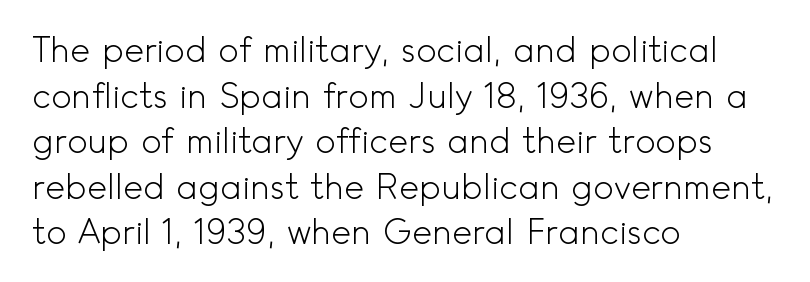
The image shows 34 px light sans-serif type, upright; set left-aligned, normal line spacing (1.34x), normal letter spacing, not underlined; a small x-height.
